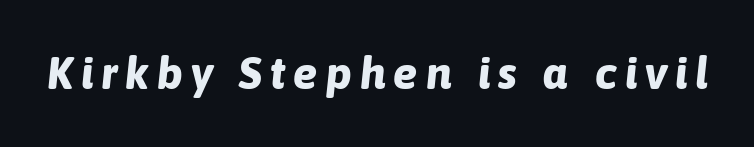
An italicized treatment has been applied to the whole sample. Descenders hang freely into open space. Spacing verdict: proportional, widths tailored to each character. As a designer I'd log this as weight 700, bold.
